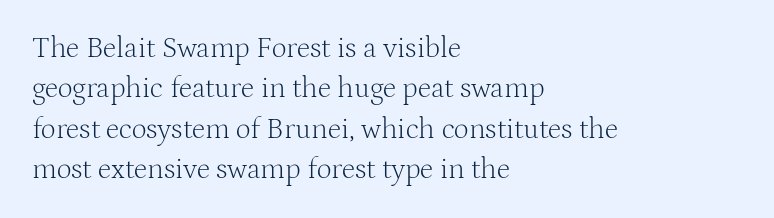
{"serif": "yes", "italic": "no", "bold": "no", "weight": "light", "width": "normal", "stroke_contrast": "medium", "x_height": "medium", "monospaced": "no", "underline": "no", "align": "left", "line_spacing": "normal", "line_spacing_ratio": 1.39, "letter_spacing": "normal", "letter_spacing_em": 0.0, "glyph_px": 29}
